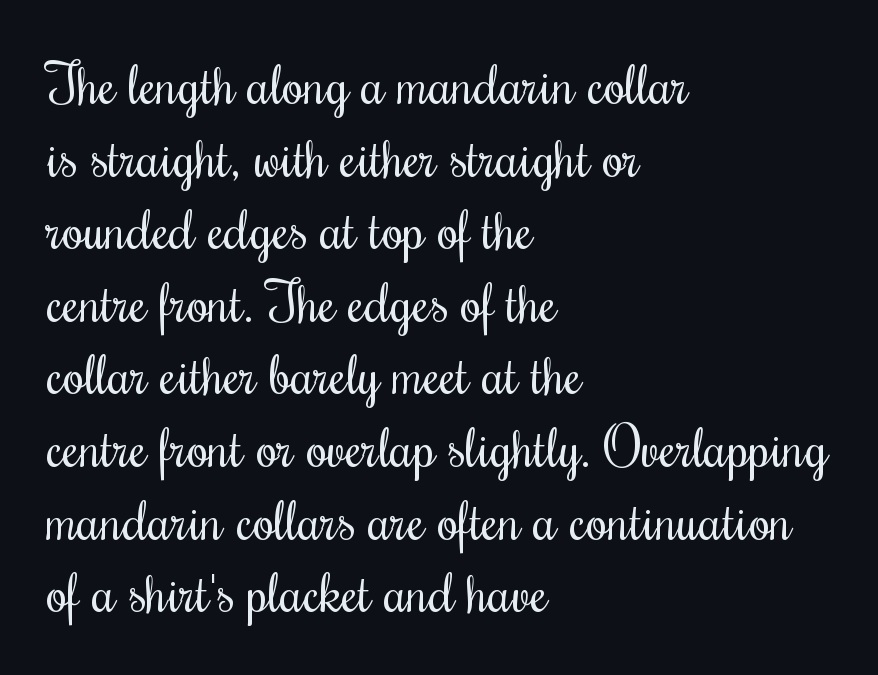
Think of a printed novel: that variable character pitch is what you see here. A typesetter would call this leading conventional body-copy spacing. The strokes carry an ordinary text weight at most. Typographically, this falls in the serif category. Does extra space separate the letters? No, they use regular spacing.
